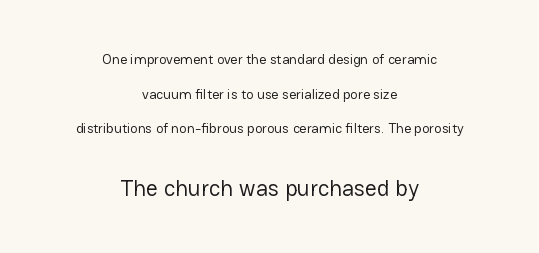
The image shows 23 px text type, upright; set centered, loose line spacing (2.48x), normal letter spacing, not underlined; the second (bottom) block is 1.64x larger.
